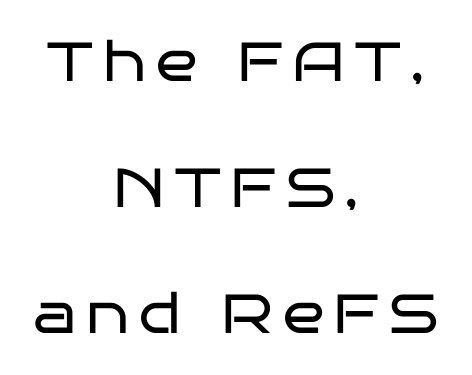
Looks like regular typesetting: each glyph gets only the width it needs. Leading: increased. Notice how the stems are strictly vertical — no italics here. Unbolded letterforms with no extra heft. The zone under the glyphs is completely vacant. The letters carry no serifs — their stems end cleanly without finishing strokes.
